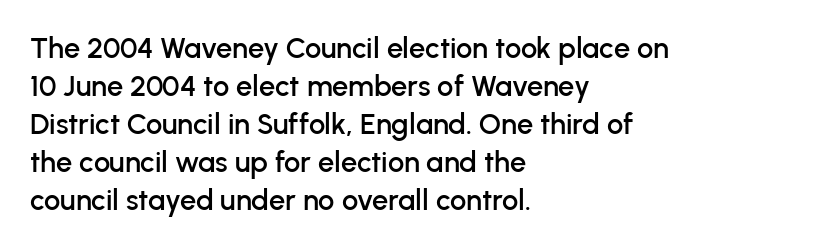
The image shows 29 px sans-serif type, upright; set left-aligned, normal line spacing (1.31x), normal letter spacing, not underlined; low stroke contrast and a medium x-height.
